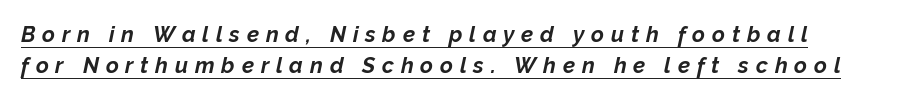
{"italic": "yes", "lean": "right", "slant_degrees": 12, "bold": "yes", "underline": "yes", "align": "left", "line_spacing": "normal", "line_spacing_ratio": 1.39, "letter_spacing": "wide", "letter_spacing_em": 0.31, "glyph_px": 22}
